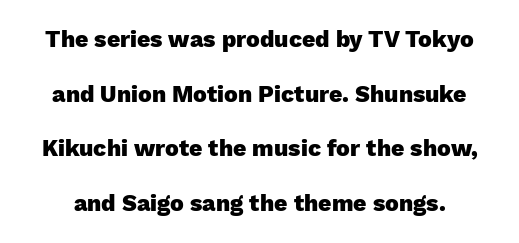
Nobody touched the tracking dial on this one. Do the letters lean? They stand straight. Descenders hang freely into open space. You'd pick this weight for a headline — it's a proper bold. Baseline-to-baseline distance is far greater than the letter height.
